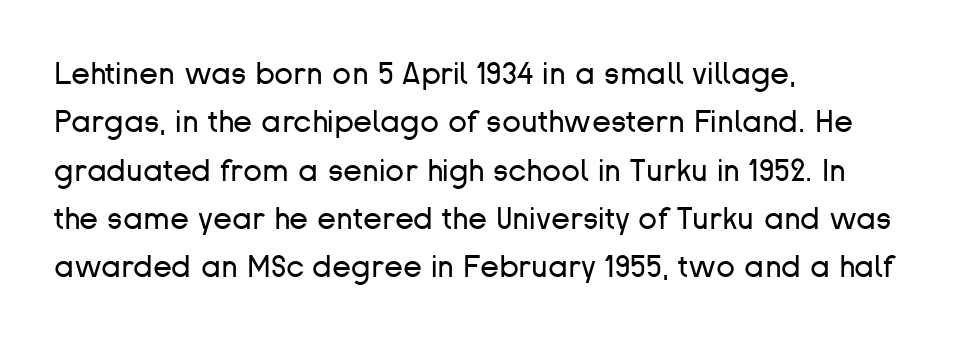
{"serif": "no", "italic": "no", "bold": "no", "weight": "regular", "width": "normal", "stroke_contrast": "low", "x_height": "medium", "monospaced": "no", "underline": "no", "align": "left", "line_spacing": "normal", "line_spacing_ratio": 1.56, "letter_spacing": "normal", "letter_spacing_em": 0.0, "glyph_px": 31}
